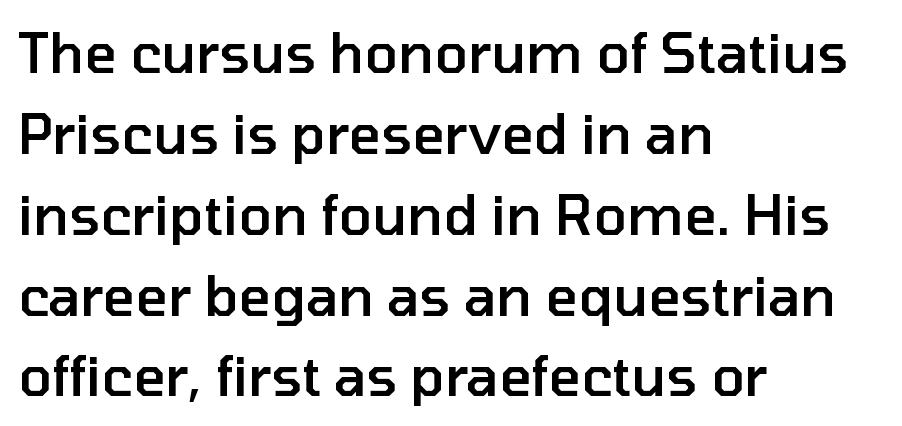
The image shows 55 px semibold sans-serif type, upright; set left-aligned, normal line spacing (1.47x), normal letter spacing, not underlined; low stroke contrast and a medium x-height.
